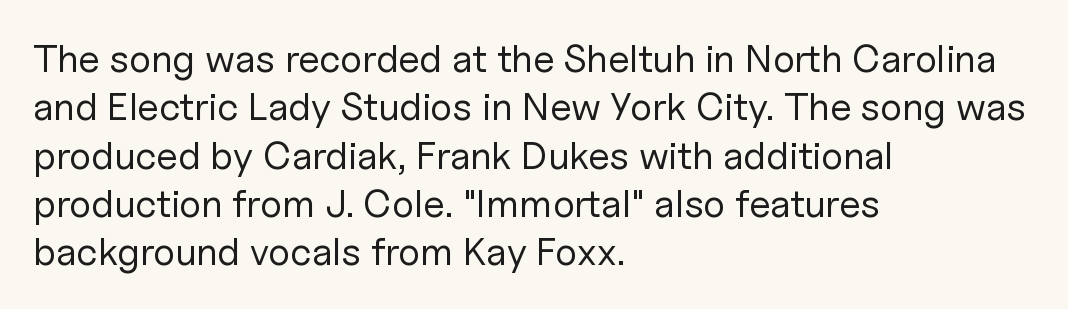
The image shows 39 px regular-weight sans-serif type, upright; set left-aligned, line spacing 1.24x, normal letter spacing, not underlined; low stroke contrast and a medium x-height.
